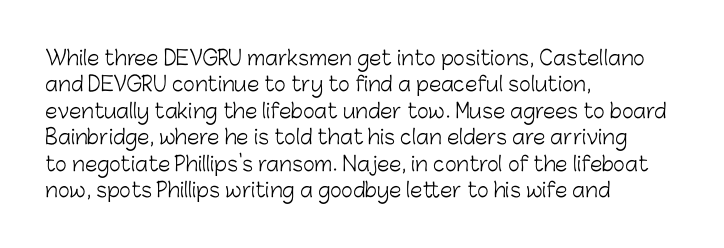
Characters remain perfectly vertical along every line. Rows of type keep a routine distance in the vertical direction. The face looks like a standard text weight, possibly lighter. Letter spacing: default. Each row of text sits above clean, open space.
